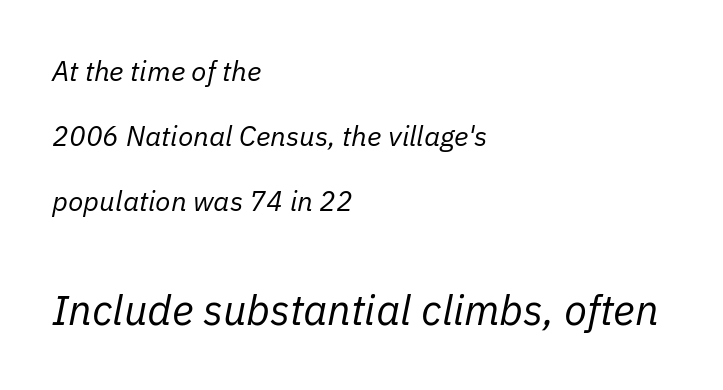
The designer gave the closing block more size than the opening block. Layout note: lines flush left. The typesetting does not lean heavy: it is not bold. Vertically, the passage feels expansive, rows floating well apart. Observe the lean: these are italic letterforms.
